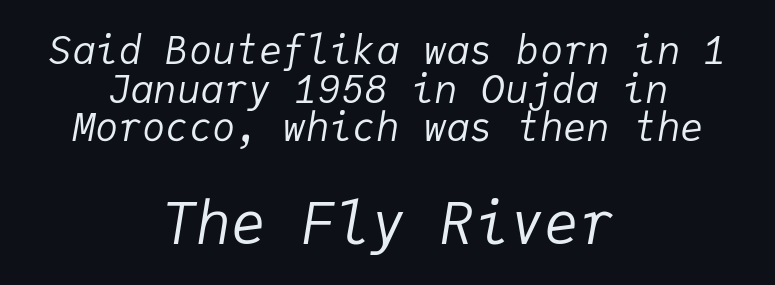
The image shows 58 px regular-weight type, italic (leaning right), monospaced; set centered, tight line spacing (0.99x), normal letter spacing, not underlined; the second (bottom) block is 1.49x larger; low stroke contrast and a medium x-height.
